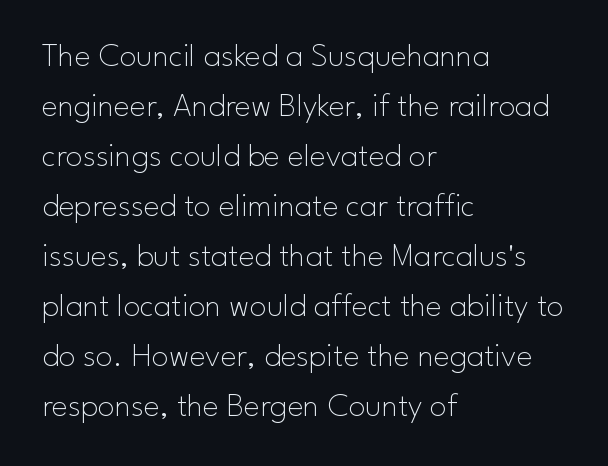
{"serif": "no", "italic": "no", "bold": "no", "weight": "thin", "width": "normal", "stroke_contrast": "low", "x_height": "small", "monospaced": "no", "underline": "no", "align": "left", "line_spacing": "normal", "line_spacing_ratio": 1.47, "letter_spacing": "normal", "letter_spacing_em": 0.0, "glyph_px": 34}
